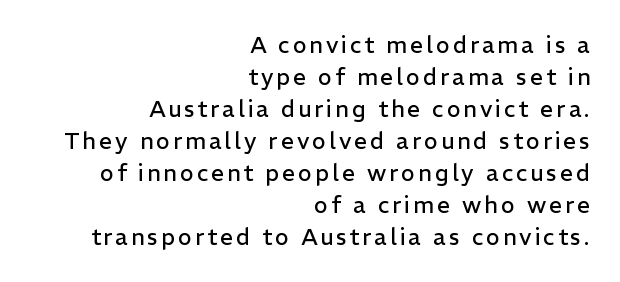
Q: Is the text bold? A: No.
Q: Is the text italic (slanted)? A: No, it is upright.
Q: Is the text underlined? A: No.
Q: How is the paragraph aligned? A: Right-aligned.
Q: Is the spacing between lines tight, normal or loose? A: Normal.
